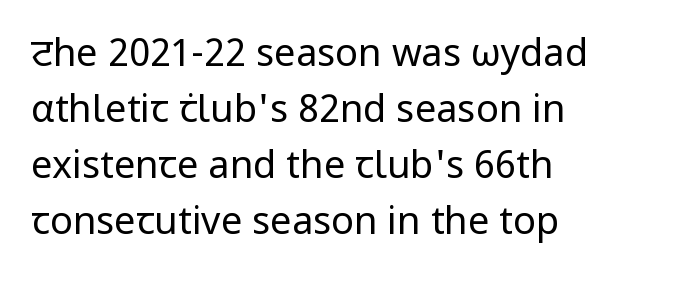
Q: Is the text bold? A: No.
Q: Is the text italic (slanted)? A: No, it is upright.
Q: Is the typeface a serif or a sans-serif typeface? A: Sans-serif.
Q: Is the text underlined? A: No.
Q: How is the paragraph aligned? A: Left-aligned.
Q: Is the spacing between letters normal or unusually wide? A: Normal.
Q: Is the spacing between lines tight, normal or loose? A: Normal.
Q: Width (condensed, normal, or wide)? A: Normal.
Q: Stroke contrast? A: Low.
Q: x-height? A: Medium.
Q: Monospaced? A: No.
